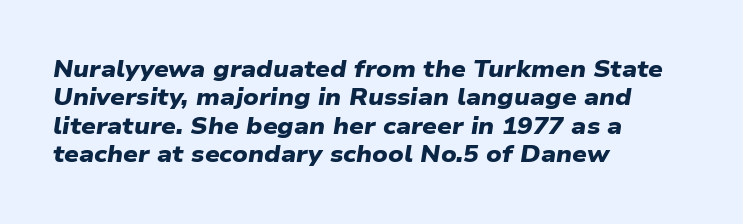
Words appear dense and cohesive because spacing is normal. A classic flush-left, rag-right setting is used for this passage. No word sits above an underline. The sample has been set heavy, in full bold.
